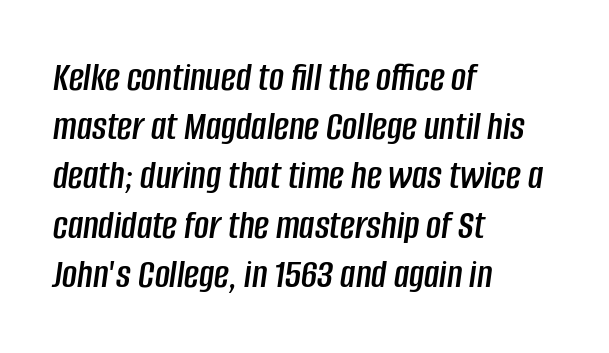
{"italic": "yes", "lean": "right", "slant_degrees": 8, "width": "condensed", "stroke_contrast": "low", "x_height": "large", "monospaced": "no", "underline": "no", "align": "left", "line_spacing_ratio": 1.2, "letter_spacing": "normal", "letter_spacing_em": 0.0, "glyph_px": 41}
